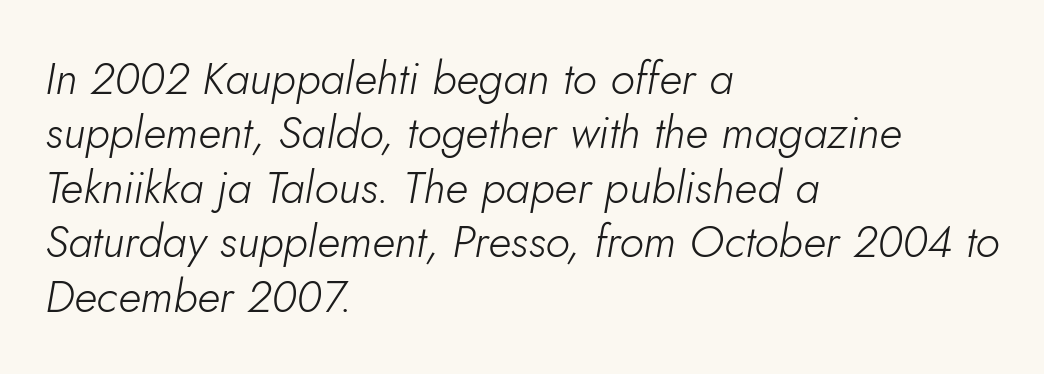
{"italic": "yes", "lean": "right", "slant_degrees": 5, "bold": "no", "weight": "light", "width": "normal", "stroke_contrast": "low", "x_height": "small", "monospaced": "no", "underline": "no", "align": "left", "line_spacing_ratio": 1.21, "letter_spacing": "normal", "letter_spacing_em": 0.0, "glyph_px": 45}
